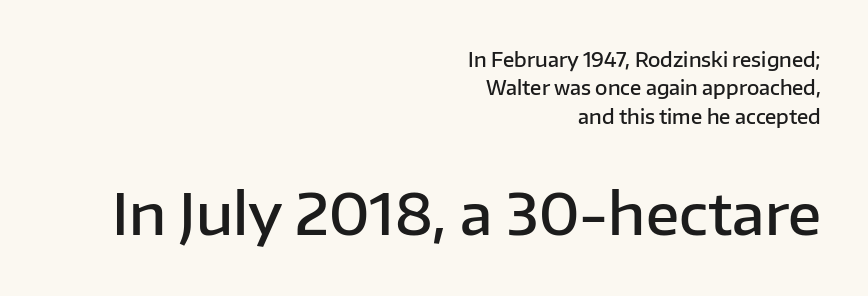
{"serif": "no", "italic": "no", "bold": "semi", "weight": "semibold", "width": "normal", "stroke_contrast": "low", "x_height": "medium", "monospaced": "no", "underline": "no", "align": "right", "line_spacing": "normal", "line_spacing_ratio": 1.5, "letter_spacing": "normal", "letter_spacing_em": 0.0, "larger_block": "second", "size_ratio": 2.95, "glyph_px": 56}
